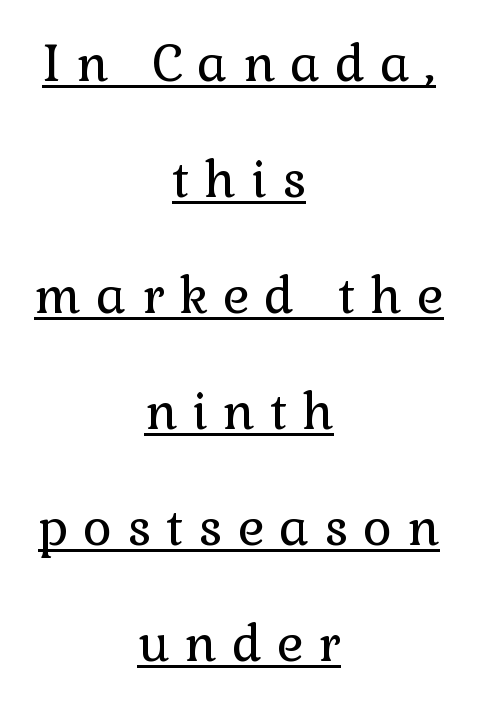
{"serif": "yes", "italic": "no", "bold": "no", "weight": "regular", "width": "normal", "stroke_contrast": "low", "x_height": "medium", "monospaced": "no", "underline": "yes", "align": "center", "line_spacing": "loose", "line_spacing_ratio": 2.32, "letter_spacing": "wide", "letter_spacing_em": 0.3, "glyph_px": 50}
